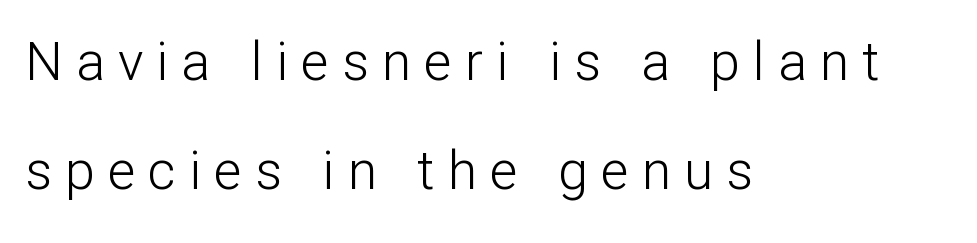
Q: Is the text bold? A: No.
Q: Is the text italic (slanted)? A: No, it is upright.
Q: Is the typeface a serif or a sans-serif typeface? A: Sans-serif.
Q: Is the text underlined? A: No.
Q: How is the paragraph aligned? A: Left-aligned.
Q: Is the spacing between letters normal or unusually wide? A: Unusually wide.
Q: Is the spacing between lines tight, normal or loose? A: Loose.
Q: Width (condensed, normal, or wide)? A: Normal.
Q: Stroke contrast? A: Low.
Q: x-height? A: Medium.
Q: Monospaced? A: No.
